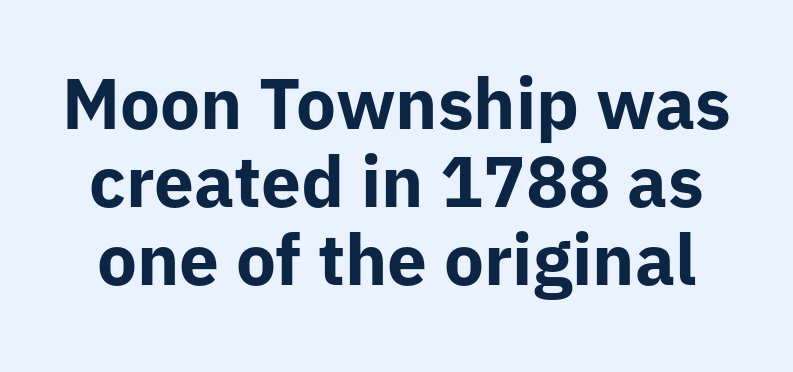
This rendering employs a face without finishing strokes, i.e., a sans-serif. The tracking reads as untouched default to a designer's eye. Clear beneath every line of the passage. The vertical gap from one line to the next is small. Vertical strokes here are truly vertical.
